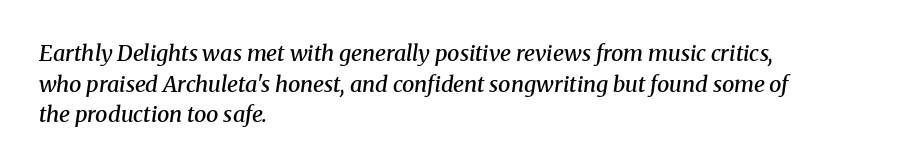
This sample uses plain, unmodified letter spacing. Looking at the ascenders, they clearly lean. Bare-footed words on every line. The face used here is a semibold: visibly heavier than regular, lighter than bold. Every row of glyphs begins at an identical x-position on the left. Each new line begins a customary step beneath the previous one.
